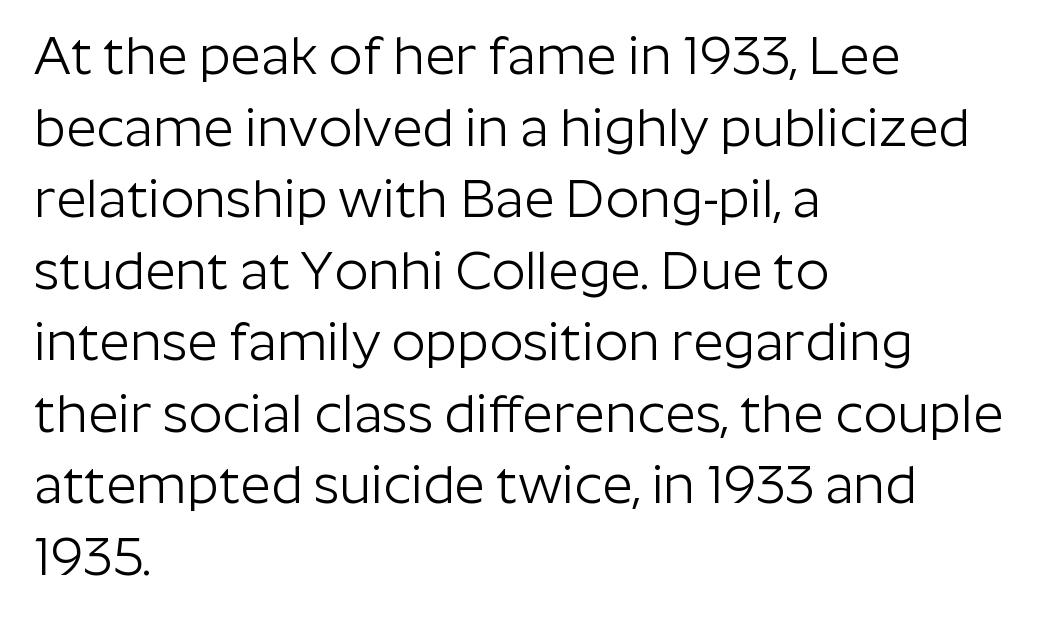
The weight tops out at a normal text grade. This block has exactly the height ordinary leading produces. Proportional: the letters do not fall into vertical columns. Descenders are the only things crossing below the line. Grotesque or geometric, the face here clearly has no serifs. Tracking value appears to be zero — textbook default spacing.
